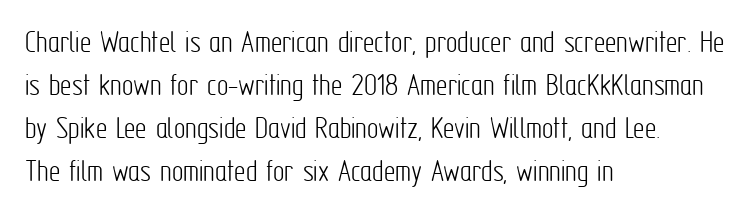
Typographically, this falls in the sans-serif category. Stroke thickness stays within the range of a standard reading face or lighter. Characters remain perfectly vertical along every line. One glance says typical: line gaps are just what's usual.
